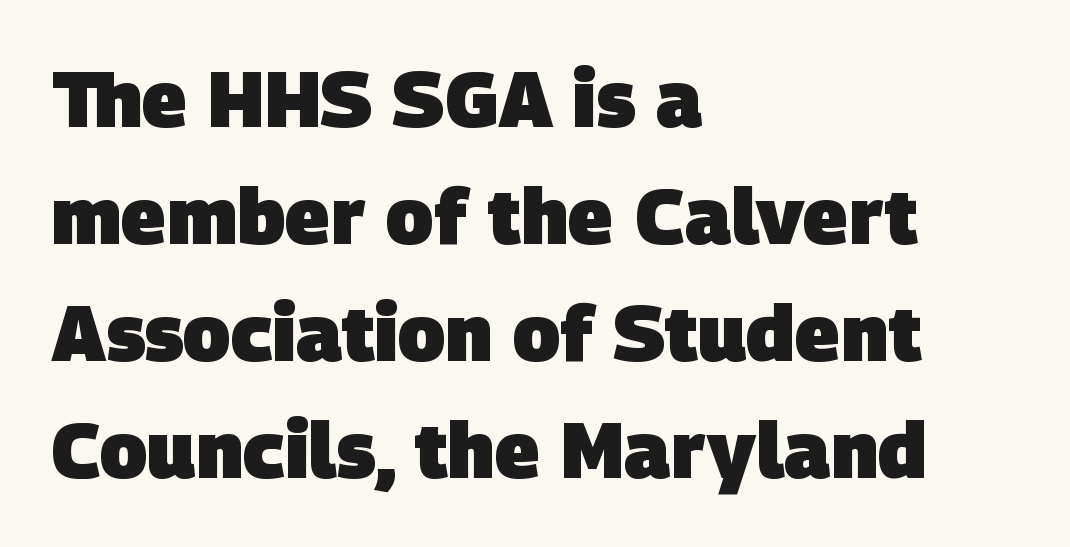
The image shows 78 px heavy sans-serif type; set left-aligned, normal line spacing (1.5x), normal letter spacing, not underlined; low stroke contrast and a large x-height.
